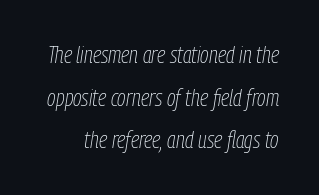
Q: Is the text bold? A: No.
Q: Is the text italic (slanted)? A: Yes, it leans right by about 9 degrees.
Q: Is the text underlined? A: No.
Q: Is the spacing between letters normal or unusually wide? A: Normal.
